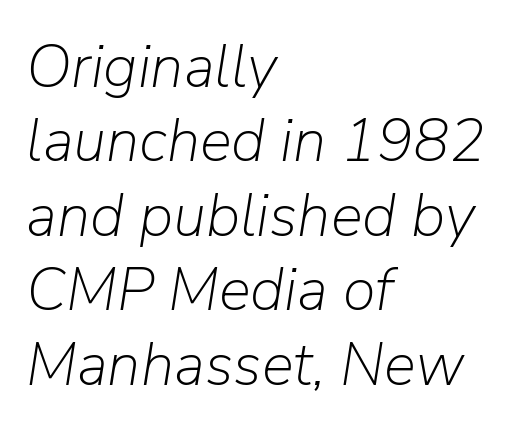
This sample has the flowing, uneven cadence of proportional lettering. Ink coverage per letter is moderate at most. Left-aligned paragraph, ragged on the right. The strip under each line holds only bare page.
